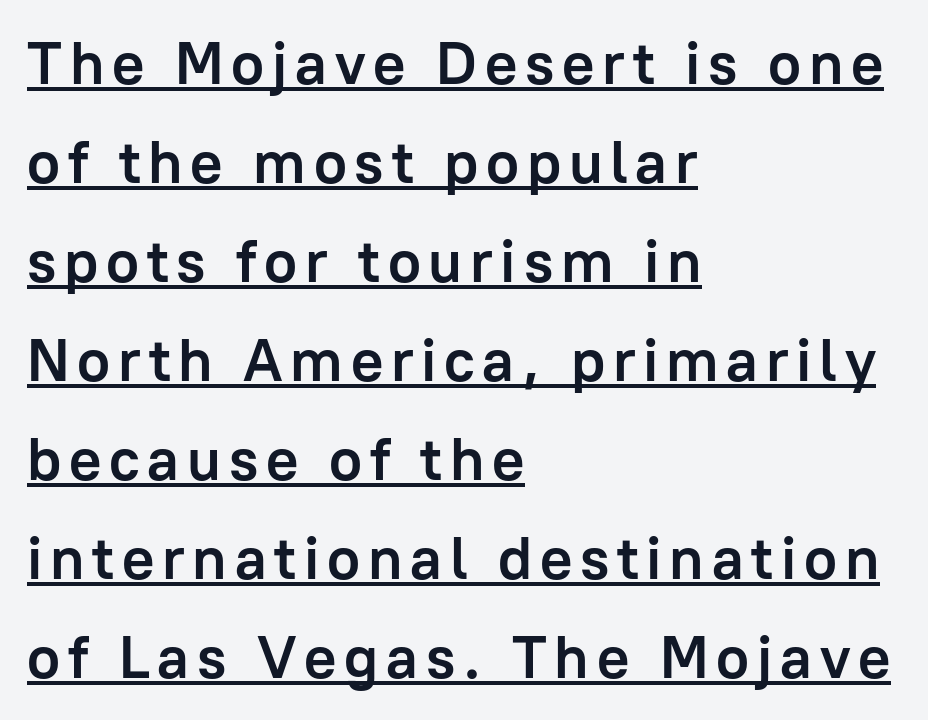
{"serif": "no", "italic": "no", "bold": "yes", "weight": "semibold", "width": "normal", "stroke_contrast": "low", "x_height": "medium", "monospaced": "no", "underline": "yes", "align": "left", "line_spacing": "normal", "line_spacing_ratio": 1.65, "glyph_px": 60}
